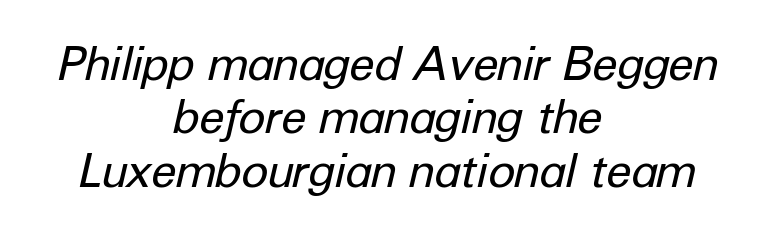
The area under the type is left untouched. The letters sit at their default tracking, neither squeezed nor spread. The typesetter chose a symmetrical, centered arrangement here. No extra ink here — the face is not bold. Spacing verdict: proportional, widths tailored to each character.
